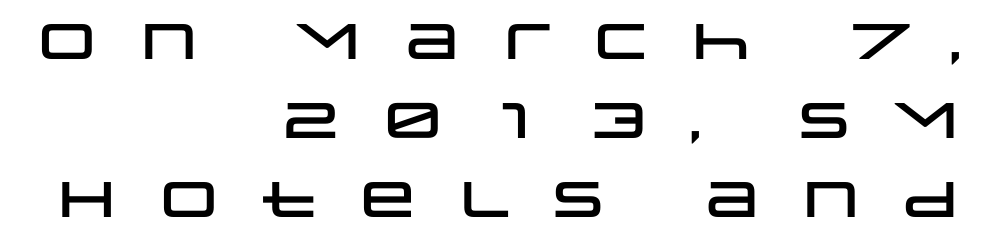
The image shows 50 px wide sans-serif type, upright; set right-aligned, normal line spacing (1.58x), unusually wide letter spacing (+0.5 em), not underlined; low stroke contrast and a large x-height.
